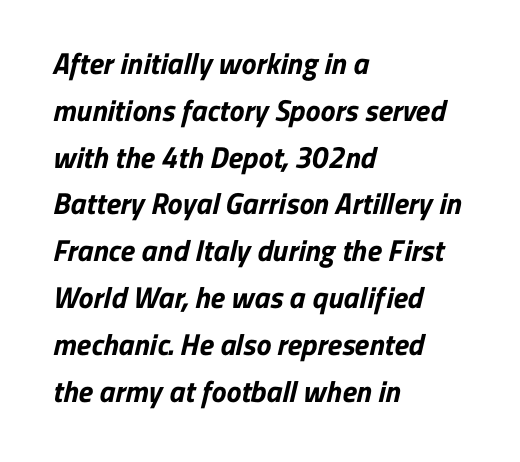
The image shows 30 px bold sans-serif type; set left-aligned, normal line spacing (1.56x), normal letter spacing, not underlined; low stroke contrast and a medium x-height.
